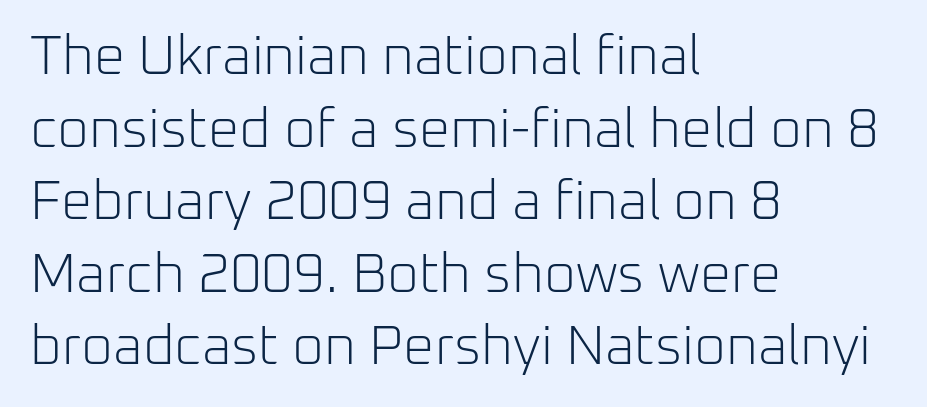
Line starts are locked; line ends wander. Proportional: the letters do not fall into vertical columns. A quiet, ordinary-to-light weight characterises the typeface. A typesetter would call this zero additional tracking. A bare baseline throughout the passage. In terms of leading, this rendering sits right in the middle.
